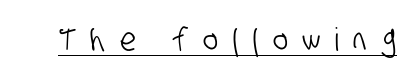
Q: Is the typeface a serif or a sans-serif typeface? A: Sans-serif.
Q: Is the text underlined? A: Yes.
Q: Is the spacing between letters normal or unusually wide? A: Unusually wide.
Q: Width (condensed, normal, or wide)? A: Condensed.
Q: Stroke contrast? A: Low.
Q: x-height? A: Large.
Q: Monospaced? A: No.
